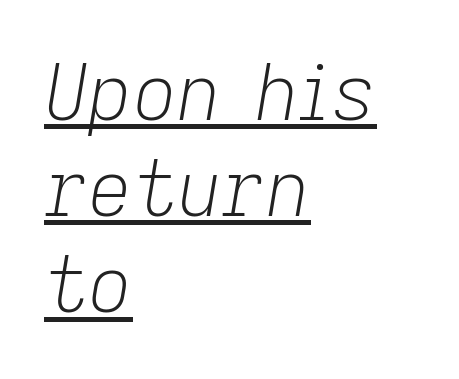
{"italic": "yes", "lean": "right", "slant_degrees": 9, "bold": "no", "weight": "light", "width": "normal", "stroke_contrast": "low", "x_height": "medium", "monospaced": "no", "underline": "yes", "align": "left", "line_spacing": "normal", "line_spacing_ratio": 1.25, "letter_spacing": "normal", "letter_spacing_em": 0.0, "glyph_px": 77}
